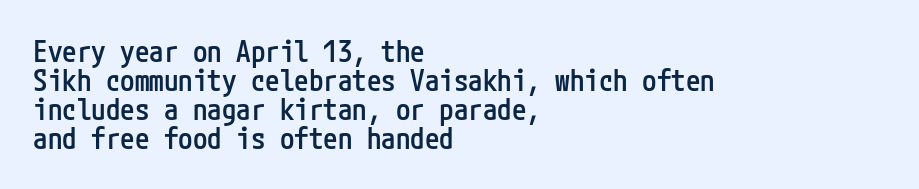
Q: Is the text bold? A: Semi-bold.
Q: Is the text italic (slanted)? A: No, it is upright.
Q: Is the typeface a serif or a sans-serif typeface? A: Sans-serif.
Q: Is the text underlined? A: No.
Q: How is the paragraph aligned? A: Left-aligned.
Q: Is the spacing between letters normal or unusually wide? A: Normal.
Q: Is the spacing between lines tight, normal or loose? A: Tight.
Q: Width (condensed, normal, or wide)? A: Condensed.
Q: Stroke contrast? A: Low.
Q: x-height? A: Medium.
